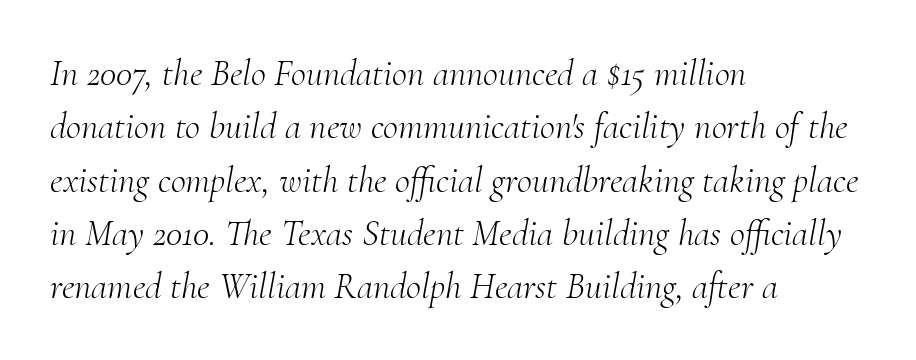
The image shows 37 px light serif type, italic (leaning right); set left-aligned, normal line spacing (1.44x), normal letter spacing, not underlined; medium stroke contrast and a small x-height.
